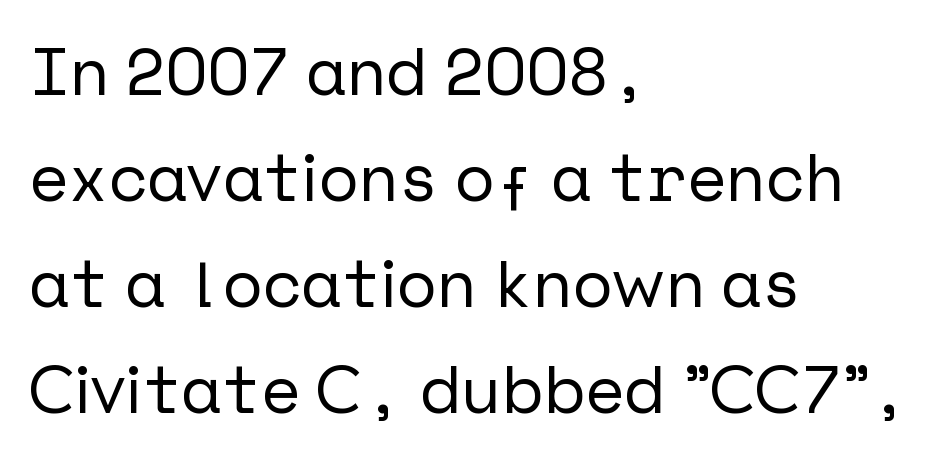
Look at the bottom of the vertical strokes: they stop flat, with no serifs. This is the regular roman posture of the typeface. Leading matches the norm, producing a regular column. The baseline area is clear. Reading down the block, your eye returns to a fixed left position each line.
